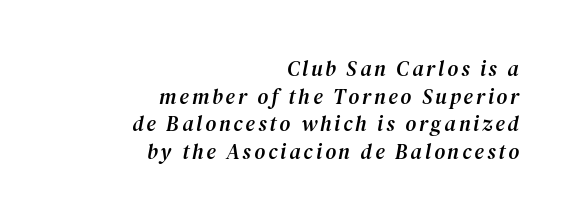
{"italic": "yes", "lean": "right", "slant_degrees": 12, "underline": "no", "align": "right", "line_spacing": "normal", "line_spacing_ratio": 1.32, "glyph_px": 21}
